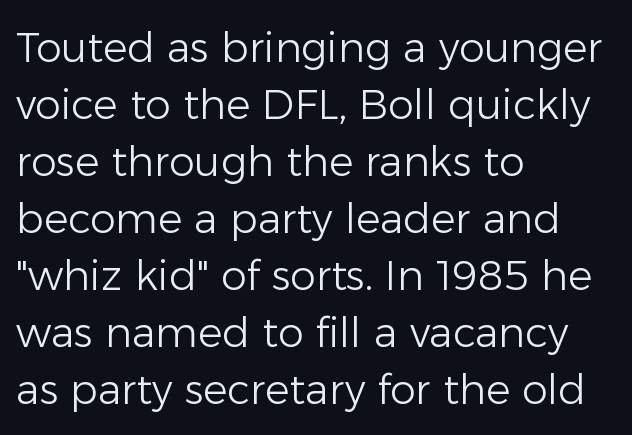
{"serif": "no", "italic": "no", "bold": "no", "weight": "light", "width": "normal", "stroke_contrast": "low", "x_height": "medium", "monospaced": "no", "underline": "no", "align": "left", "line_spacing": "normal", "line_spacing_ratio": 1.39, "letter_spacing": "normal", "letter_spacing_em": 0.0, "glyph_px": 41}
